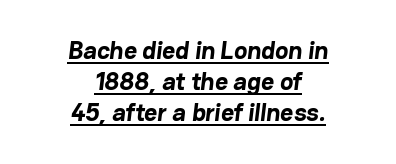
Vertically, the passage feels balanced, rows spaced as you'd expect. A baseline rule has been typeset under these characters. Layout note: lines centered. Weight: bold.
